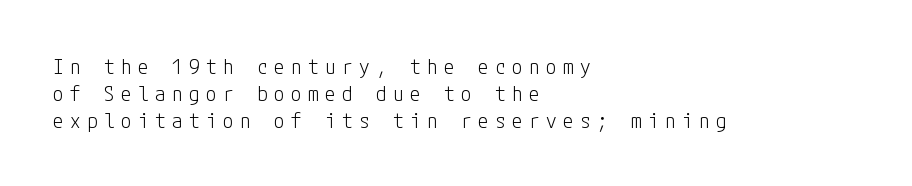
Q: Is the text bold? A: No.
Q: Is the text italic (slanted)? A: No, it is upright.
Q: Is the text underlined? A: No.
Q: How is the paragraph aligned? A: Left-aligned.
Q: Is the spacing between letters normal or unusually wide? A: Unusually wide.
Q: Is the spacing between lines tight, normal or loose? A: Normal.
